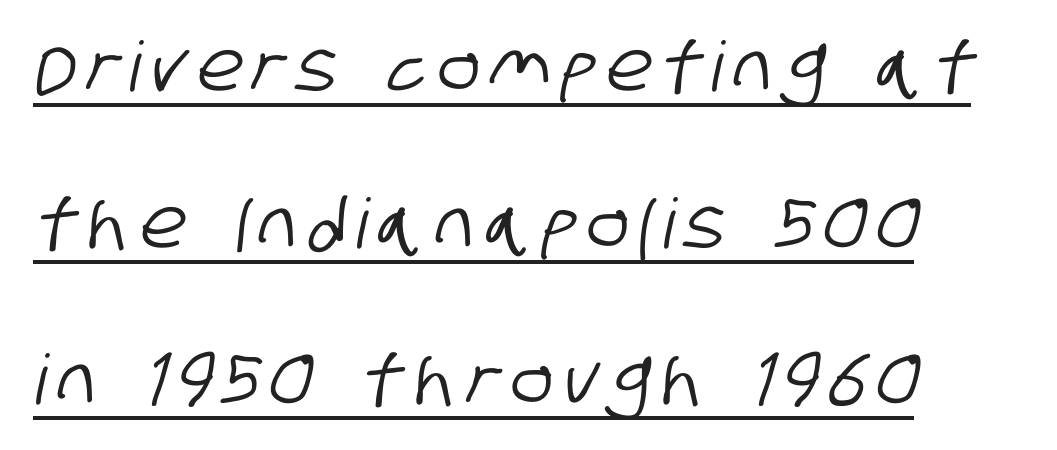
The image shows 69 px condensed sans-serif type; set left-aligned, loose line spacing (2.27x), underlined; low stroke contrast and a large x-height.
